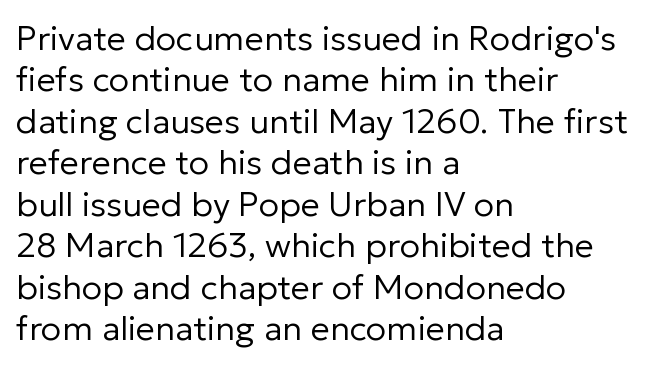
The image shows 34 px regular-weight sans-serif type, upright; set left-aligned, line spacing 1.22x, normal letter spacing, not underlined; low stroke contrast and a medium x-height.
